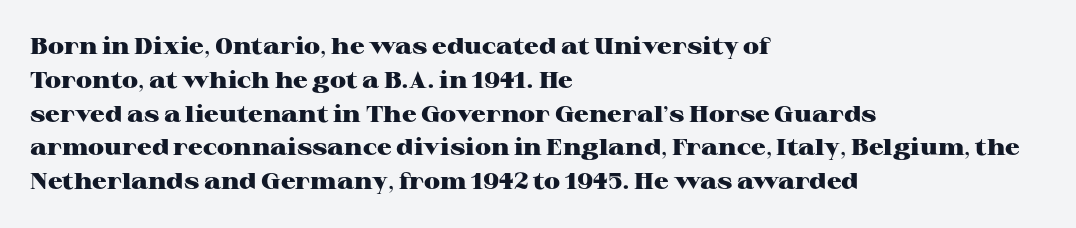
{"italic": "no", "bold": "yes", "underline": "no", "align": "left", "line_spacing": "normal", "line_spacing_ratio": 1.47, "letter_spacing": "normal", "letter_spacing_em": 0.0, "glyph_px": 23}
